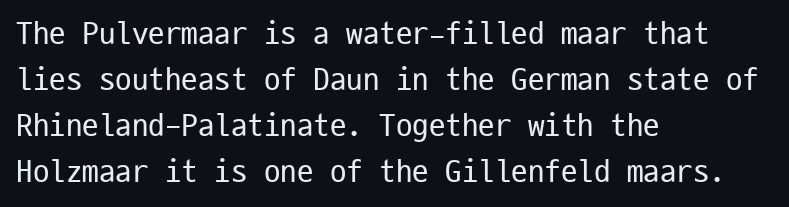
The image shows 33 px regular-weight, condensed sans-serif type, upright, monospaced; set left-aligned, normal line spacing (1.39x), normal letter spacing, not underlined; low stroke contrast and a medium x-height.
